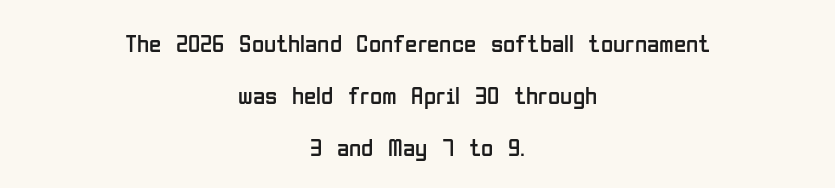
Q: Is the text bold? A: No.
Q: Is the text italic (slanted)? A: No, it is upright.
Q: Is the text underlined? A: No.
Q: How is the paragraph aligned? A: Centered.
Q: Is the spacing between letters normal or unusually wide? A: Normal.
Q: Is the spacing between lines tight, normal or loose? A: Loose.
